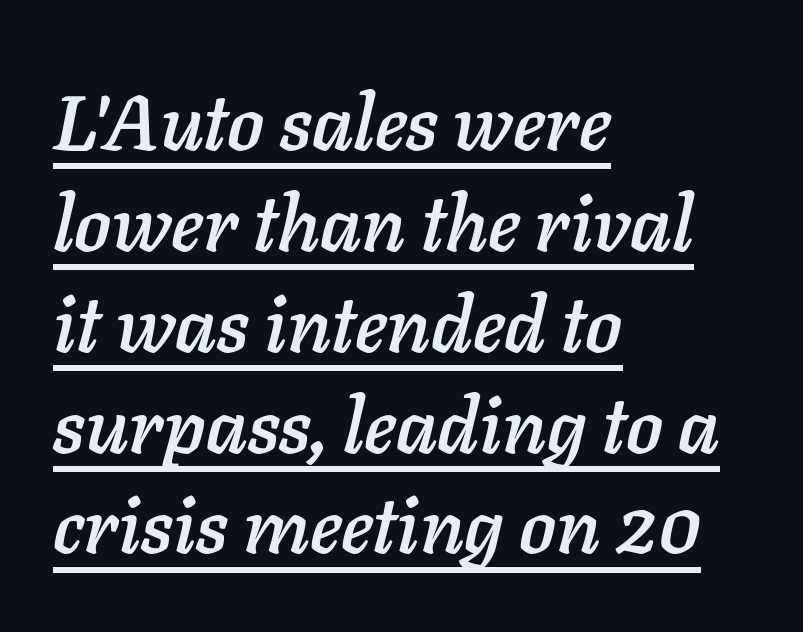
Q: Is the text italic (slanted)? A: Yes, it leans right by about 11 degrees.
Q: Is the text underlined? A: Yes.
Q: How is the paragraph aligned? A: Left-aligned.
Q: Is the spacing between letters normal or unusually wide? A: Normal.
Q: Is the spacing between lines tight, normal or loose? A: Normal.
Q: Width (condensed, normal, or wide)? A: Normal.
Q: Stroke contrast? A: Low.
Q: x-height? A: Medium.
Q: Monospaced? A: No.
